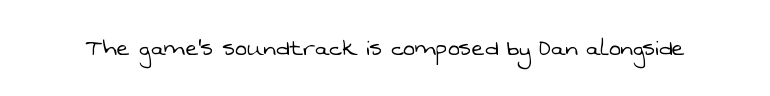
Q: Is the text bold? A: No.
Q: Is the typeface a serif or a sans-serif typeface? A: Sans-serif.
Q: Is the text underlined? A: No.
Q: Is the spacing between letters normal or unusually wide? A: Normal.
Q: Width (condensed, normal, or wide)? A: Normal.
Q: Stroke contrast? A: Low.
Q: x-height? A: Medium.
Q: Monospaced? A: No.
